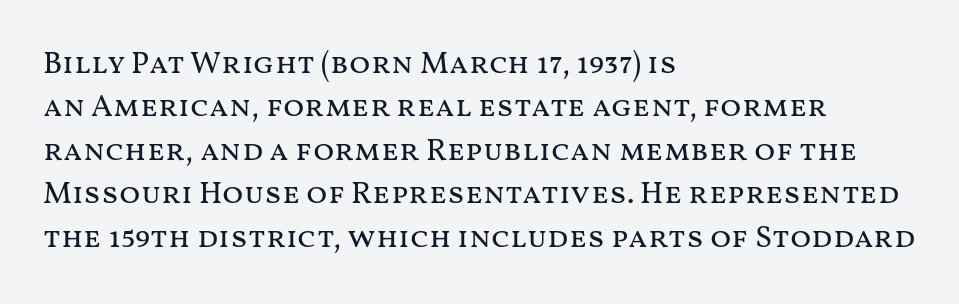
Q: Is the text bold? A: No.
Q: Is the text italic (slanted)? A: No, it is upright.
Q: Is the text underlined? A: No.
Q: How is the paragraph aligned? A: Left-aligned.
Q: Is the spacing between letters normal or unusually wide? A: Normal.
Q: Is the spacing between lines tight, normal or loose? A: Normal.
Q: Width (condensed, normal, or wide)? A: Wide.
Q: Stroke contrast? A: Medium.
Q: x-height? A: Medium.
Q: Monospaced? A: No.
